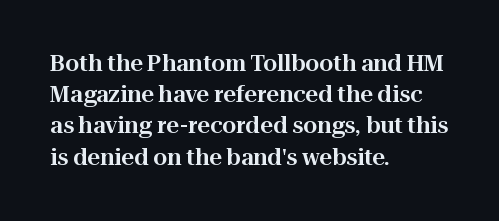
The image shows 22 px text type, upright; set left-aligned, normal line spacing (1.42x), normal letter spacing, not underlined.
